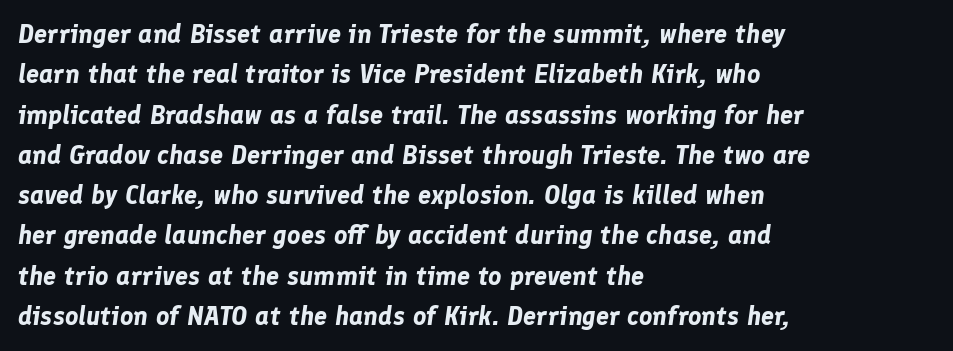
Q: Is the text bold? A: Yes.
Q: Is the text italic (slanted)? A: Yes, it leans right by about 8 degrees.
Q: Is the text underlined? A: No.
Q: How is the paragraph aligned? A: Left-aligned.
Q: Is the spacing between letters normal or unusually wide? A: Normal.
Q: Is the spacing between lines tight, normal or loose? A: Normal.
